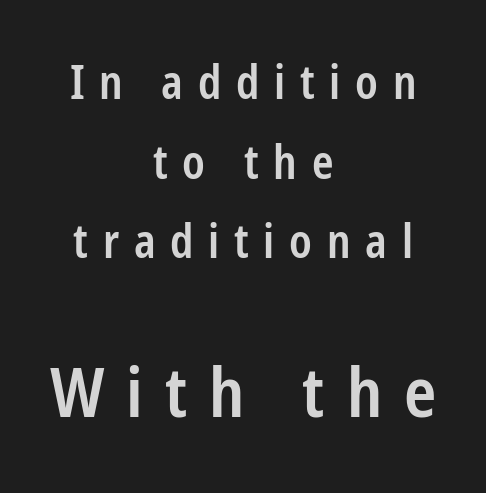
{"serif": "no", "italic": "no", "bold": "semi", "weight": "semibold", "width": "condensed", "stroke_contrast": "low", "x_height": "medium", "monospaced": "no", "underline": "no", "align": "center", "line_spacing_ratio": 1.73, "letter_spacing": "wide", "letter_spacing_em": 0.32, "larger_block": "second", "size_ratio": 1.5, "glyph_px": 69}
